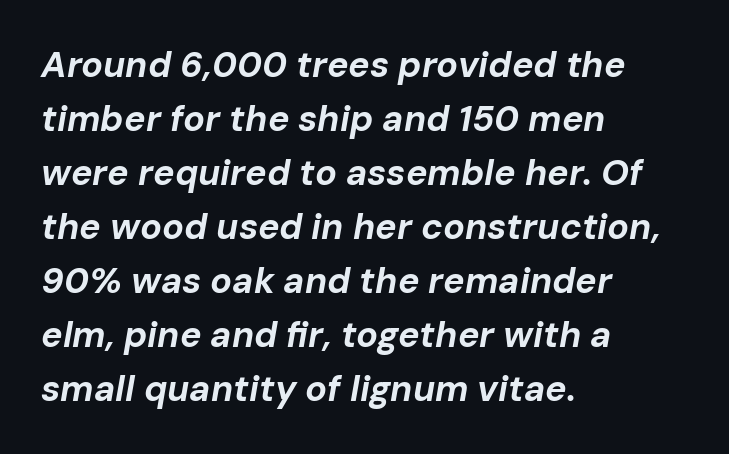
{"italic": "yes", "lean": "right", "slant_degrees": 10, "bold": "yes", "weight": "bold", "width": "normal", "stroke_contrast": "low", "x_height": "medium", "monospaced": "no", "underline": "no", "align": "left", "line_spacing": "normal", "line_spacing_ratio": 1.5, "letter_spacing": "normal", "letter_spacing_em": 0.0, "glyph_px": 36}
